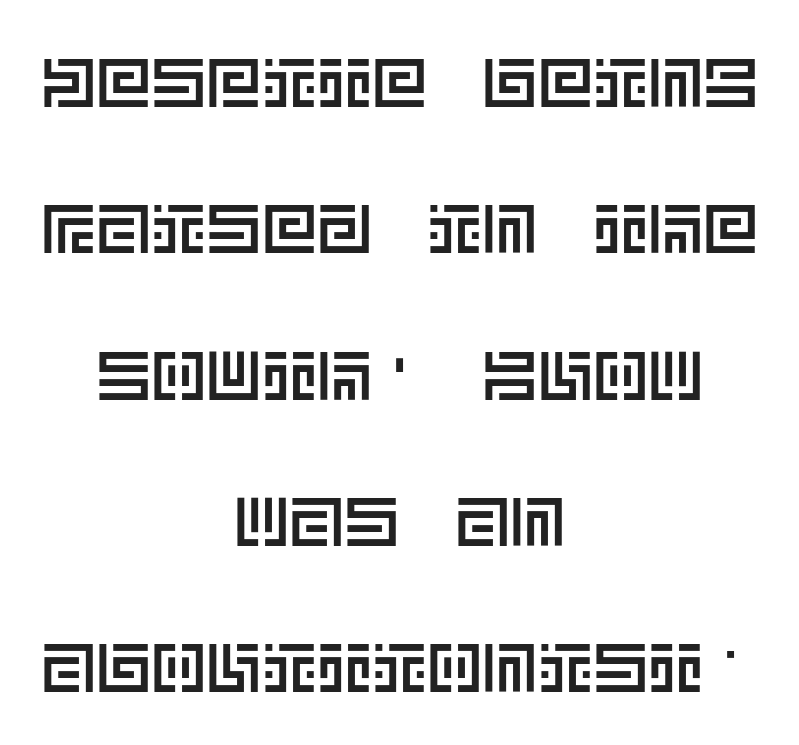
{"italic": "no", "width": "normal", "x_height": "large", "underline": "no", "align": "center", "line_spacing": "loose", "line_spacing_ratio": 2.12, "letter_spacing": "normal", "letter_spacing_em": 0.0, "glyph_px": 69}
